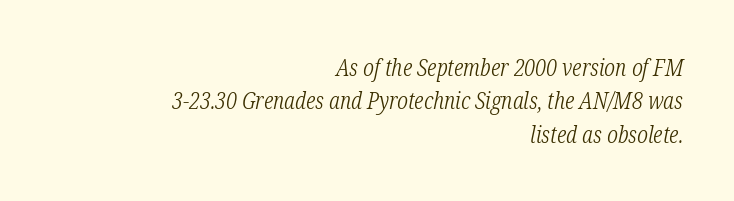
The image shows 23 px text type, italic (leaning right); set right-aligned, normal line spacing (1.45x), normal letter spacing, not underlined.
